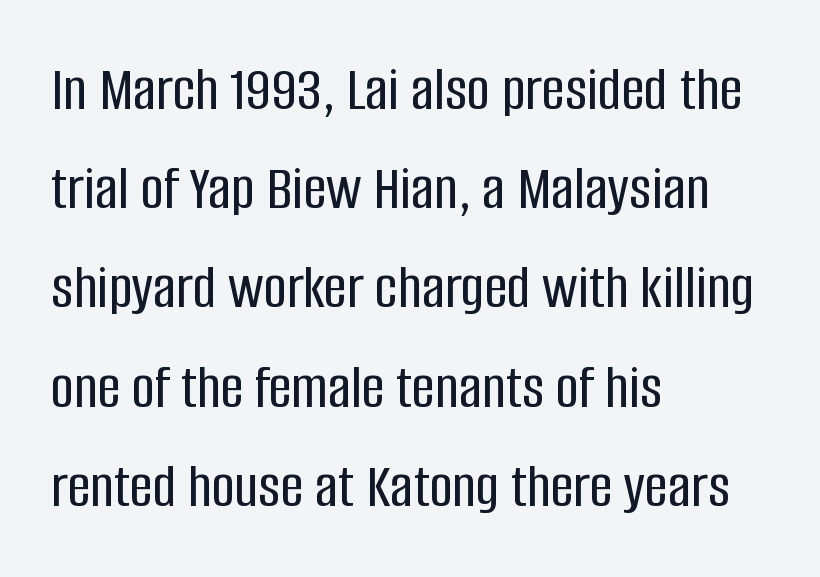
The image shows 64 px condensed sans-serif type, upright; set left-aligned, normal line spacing (1.55x), normal letter spacing, not underlined; low stroke contrast and a large x-height.
